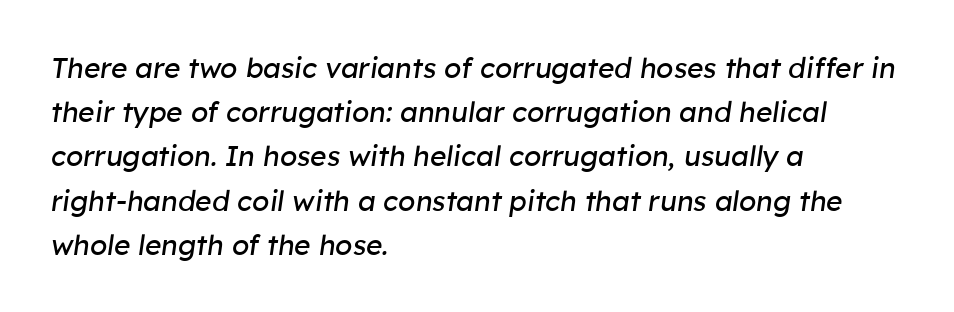
The image shows 28 px regular-weight type, italic (leaning right); set left-aligned, normal line spacing (1.58x), normal letter spacing, not underlined; low stroke contrast and a medium x-height.
